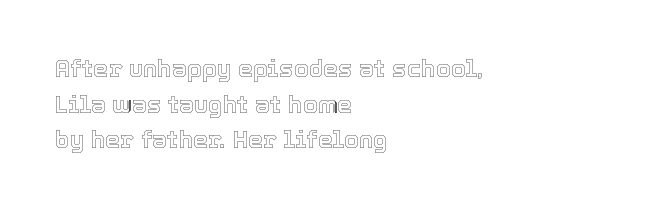
{"italic": "no", "underline": "no", "align": "left", "line_spacing": "normal", "line_spacing_ratio": 1.48, "letter_spacing": "normal", "letter_spacing_em": 0.0, "glyph_px": 24}
